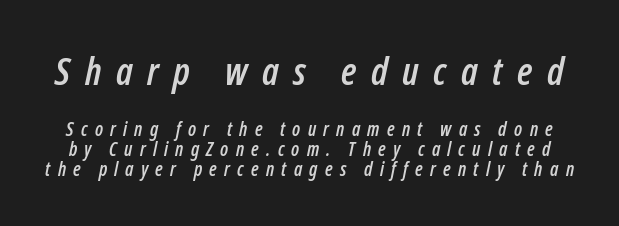
{"italic": "yes", "lean": "right", "slant_degrees": 12, "width": "condensed", "stroke_contrast": "low", "x_height": "medium", "monospaced": "no", "underline": "no", "line_spacing": "tight", "line_spacing_ratio": 1.06, "letter_spacing": "wide", "letter_spacing_em": 0.38, "larger_block": "first", "size_ratio": 2.0, "glyph_px": 38}
